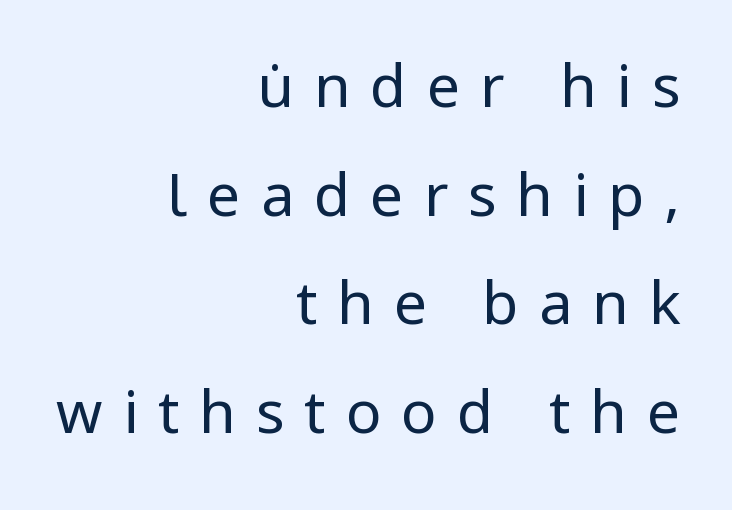
The image shows 59 px regular-weight sans-serif type, upright; set right-aligned, line spacing 1.84x, unusually wide letter spacing (+0.34 em), not underlined; low stroke contrast and a medium x-height.
